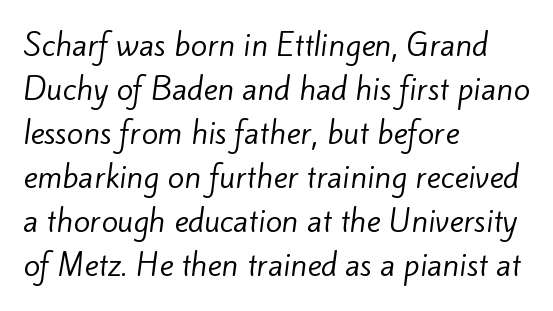
The image shows 30 px regular-weight sans-serif type; set left-aligned, normal line spacing (1.47x), normal letter spacing, not underlined; low stroke contrast and a small x-height.
